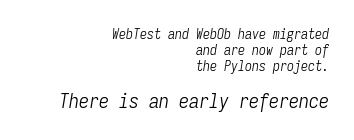
Q: Is the text bold? A: No.
Q: Is the text italic (slanted)? A: Yes, it leans right by about 9 degrees.
Q: Is the text underlined? A: No.
Q: How is the paragraph aligned? A: Right-aligned.
Q: Is the spacing between letters normal or unusually wide? A: Normal.
Q: Is the spacing between lines tight, normal or loose? A: Tight.
Q: Which block of text is set in a larger size, the first (top) or the second (bottom)? A: The second (bottom) one.
